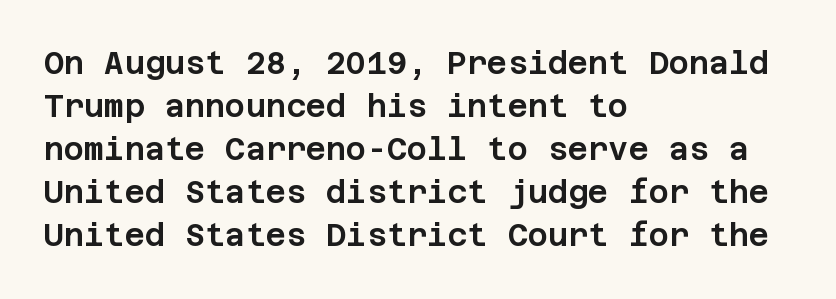
{"serif": "no", "italic": "no", "width": "normal", "stroke_contrast": "low", "x_height": "large", "underline": "no", "align": "left", "line_spacing": "normal", "line_spacing_ratio": 1.39, "letter_spacing": "normal", "letter_spacing_em": 0.0, "glyph_px": 31}
